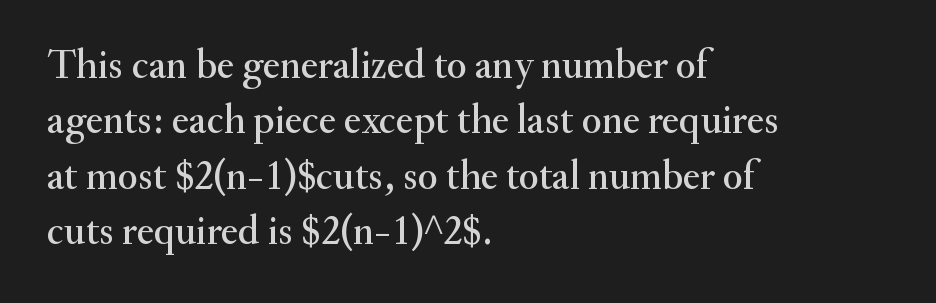
Compared with typical body copy, the letter spacing here is the same. The passage shown is typed in a proportional face where columns would drift. Look at the bottom of the vertical strokes: they flare into serifs here. Quick note: not italic, upright. Beneath every word, the page is bare.
